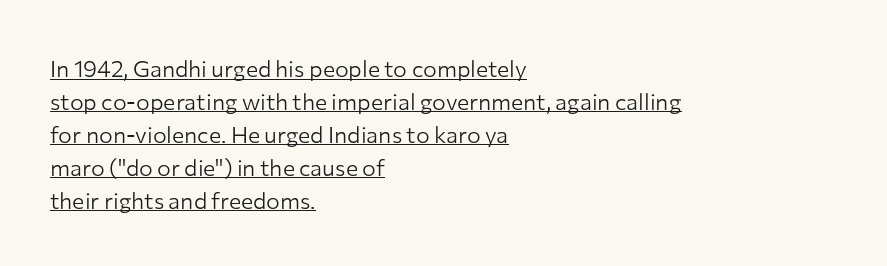
{"italic": "no", "bold": "no", "underline": "yes", "align": "left", "line_spacing": "normal", "line_spacing_ratio": 1.43, "letter_spacing": "normal", "letter_spacing_em": 0.0, "glyph_px": 23}
